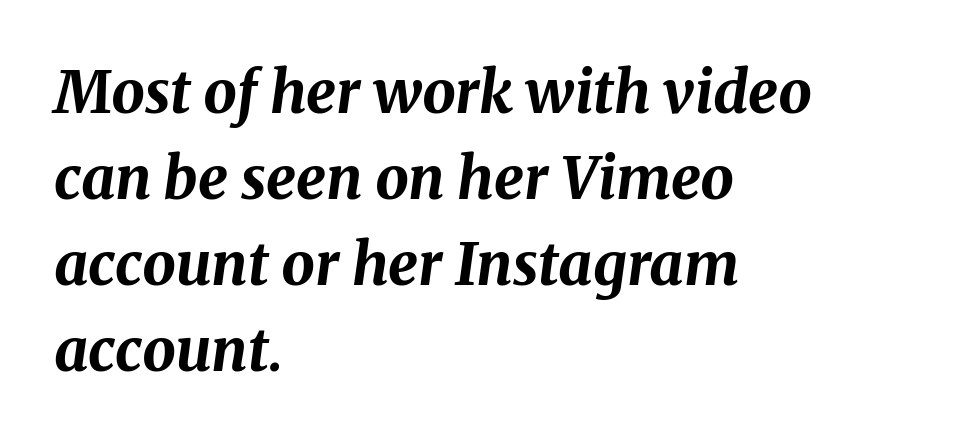
Honestly, the letter spacing is just normal — you wouldn't notice it. One glance says typical: line gaps are just what's usual. Underline: absent. If you drew a ruler down the left edge, every line would touch it.
